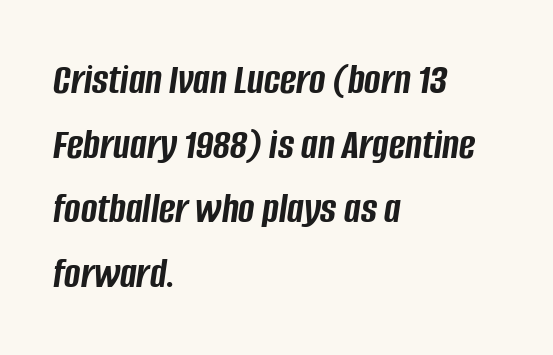
The image shows 44 px semibold, condensed type, italic (leaning right); set left-aligned, normal line spacing (1.47x), normal letter spacing, not underlined; low stroke contrast and a large x-height.
